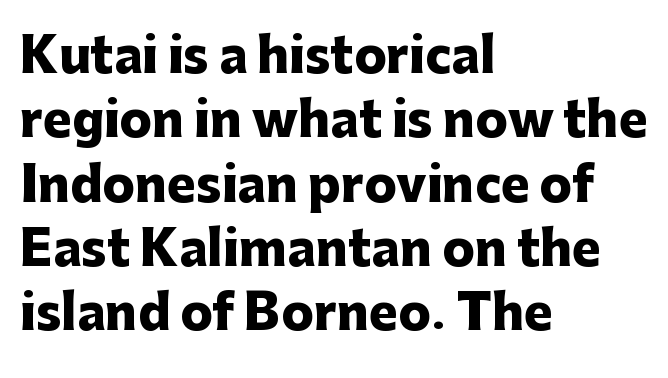
Layout note: lines flush left. How heavy is the stroke? Heavy — this is a bold. If you measured baseline to baseline, you'd find a middling distance. Short note: letters normally spaced. If you drew a line through each stem, it would be perfectly vertical.
